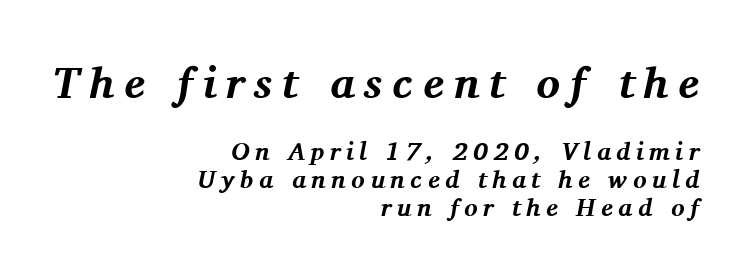
The image shows 44 px bold serif type, italic (leaning right); set right-aligned, tight line spacing (1.13x), unusually wide letter spacing (+0.22 em), not underlined; the first (top) block is 1.76x larger; medium stroke contrast and a medium x-height.
